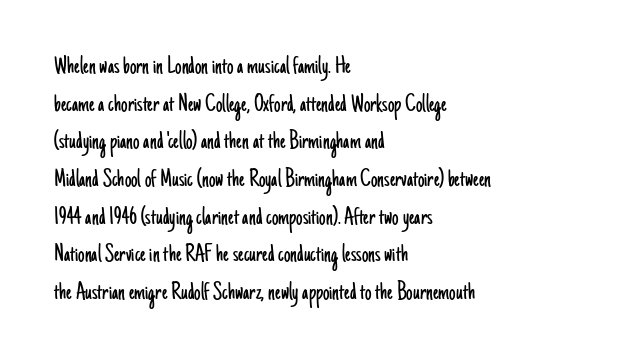
The image shows 26 px text type, upright; set left-aligned, normal line spacing (1.45x), normal letter spacing, not underlined.
